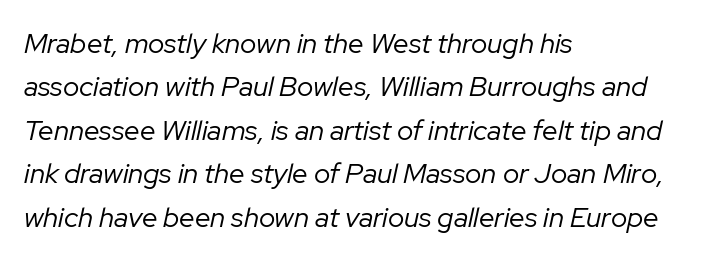
Q: Is the text bold? A: No.
Q: Is the text italic (slanted)? A: Yes, it leans right by about 12 degrees.
Q: Is the text underlined? A: No.
Q: How is the paragraph aligned? A: Left-aligned.
Q: Is the spacing between letters normal or unusually wide? A: Normal.
Q: Is the spacing between lines tight, normal or loose? A: Normal.
Q: Width (condensed, normal, or wide)? A: Normal.
Q: Stroke contrast? A: Low.
Q: x-height? A: Medium.
Q: Monospaced? A: No.
